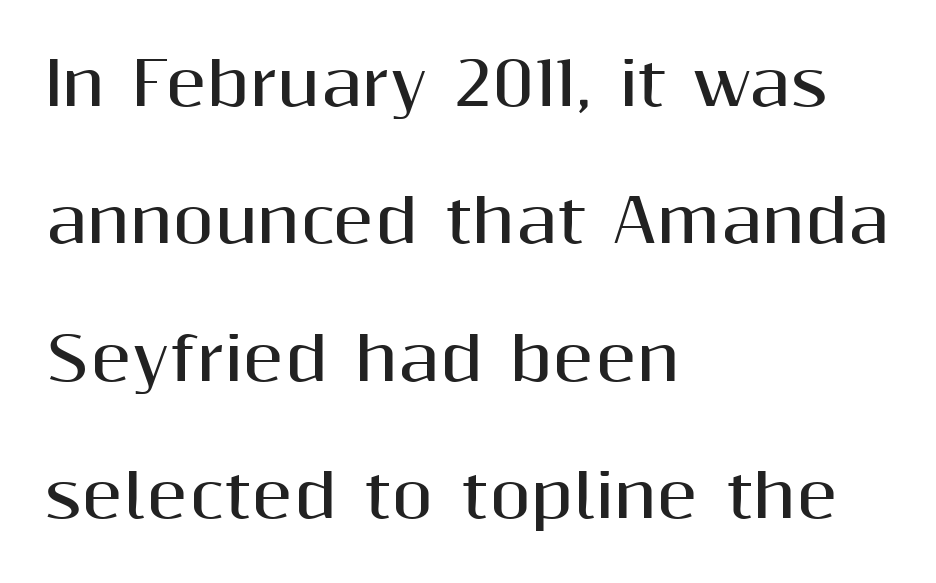
{"serif": "no", "italic": "no", "bold": "yes", "weight": "bold", "width": "normal", "stroke_contrast": "medium", "x_height": "medium", "monospaced": "no", "underline": "no", "align": "left", "line_spacing": "loose", "line_spacing_ratio": 2.29, "letter_spacing": "normal", "letter_spacing_em": 0.0, "glyph_px": 60}
